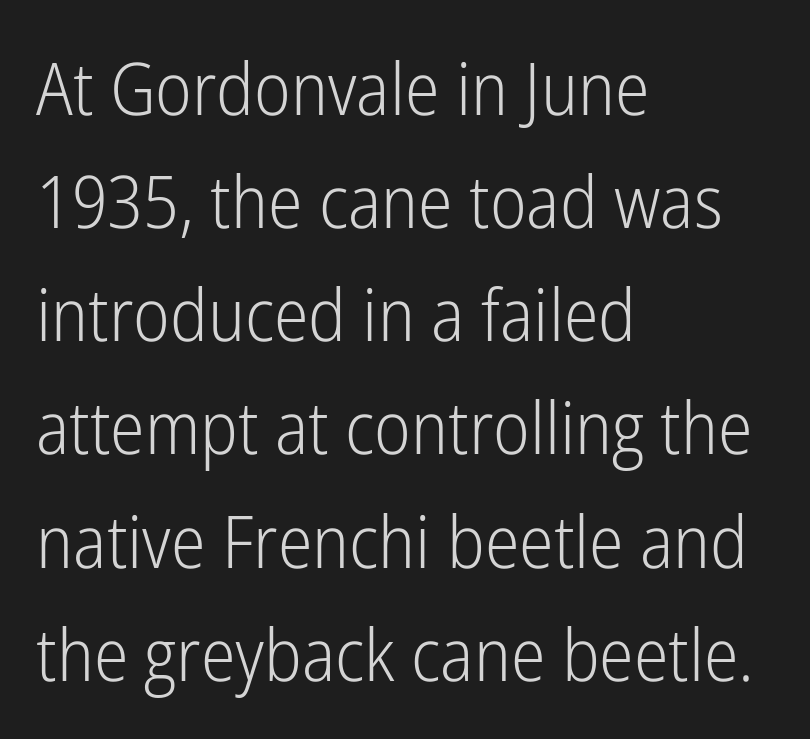
The image shows 73 px light, condensed sans-serif type, upright; set left-aligned, normal line spacing (1.55x), normal letter spacing, not underlined; low stroke contrast and a medium x-height.
